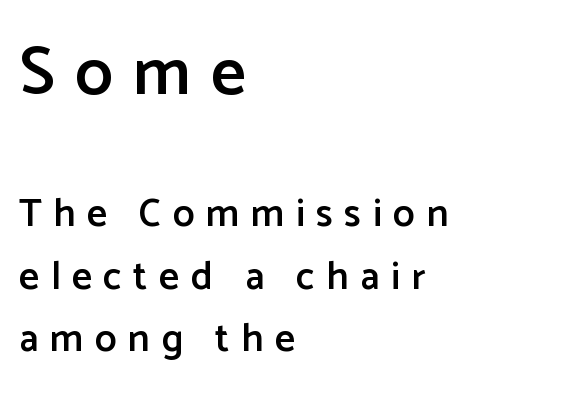
{"serif": "no", "italic": "no", "bold": "semi", "weight": "semibold", "width": "normal", "stroke_contrast": "low", "x_height": "medium", "monospaced": "no", "underline": "no", "align": "left", "line_spacing": "normal", "line_spacing_ratio": 1.61, "letter_spacing": "wide", "letter_spacing_em": 0.3, "larger_block": "first", "size_ratio": 1.74, "glyph_px": 68}
